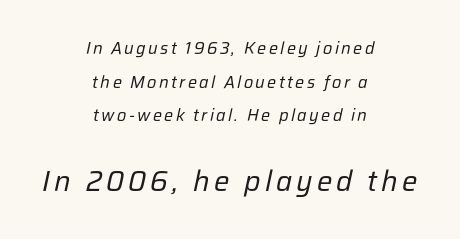
The image shows 29 px regular-weight type, italic (leaning right); set centered, loose line spacing (1.98x), not underlined; the second (bottom) block is 1.71x larger; low stroke contrast and a medium x-height.
